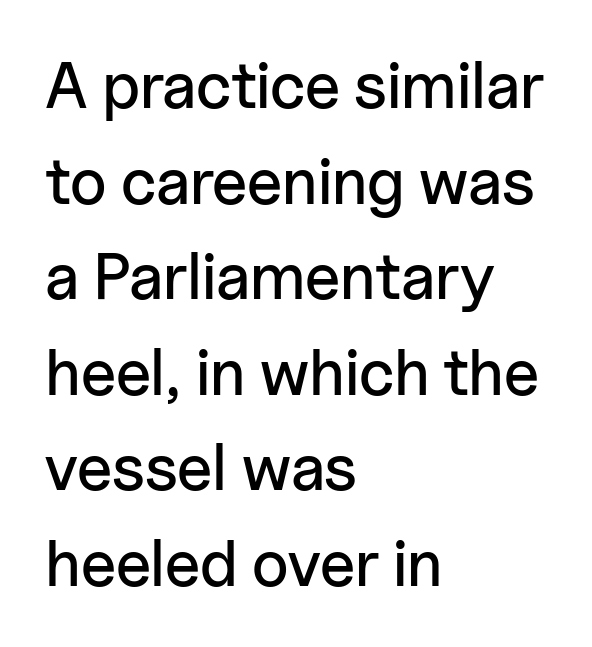
Q: Is the text italic (slanted)? A: No, it is upright.
Q: Is the typeface a serif or a sans-serif typeface? A: Sans-serif.
Q: Is the text underlined? A: No.
Q: How is the paragraph aligned? A: Left-aligned.
Q: Is the spacing between letters normal or unusually wide? A: Normal.
Q: Is the spacing between lines tight, normal or loose? A: Normal.
Q: Width (condensed, normal, or wide)? A: Normal.
Q: Stroke contrast? A: Low.
Q: x-height? A: Medium.
Q: Monospaced? A: No.
